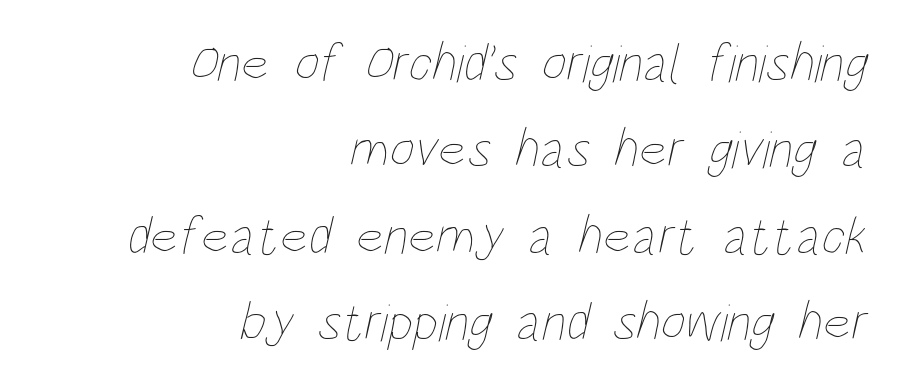
Only glyphs here, with clear space below each row. A typesetter would call this proportional, since set widths differ per character. Heaviness? Minimal to ordinary, like unemphasized prose. Baseline-to-baseline distance is the conventional proportion of letter height. In terms of letterspacing, this is plain default setting. Caption: multi-line text, flush right, ragged left.
